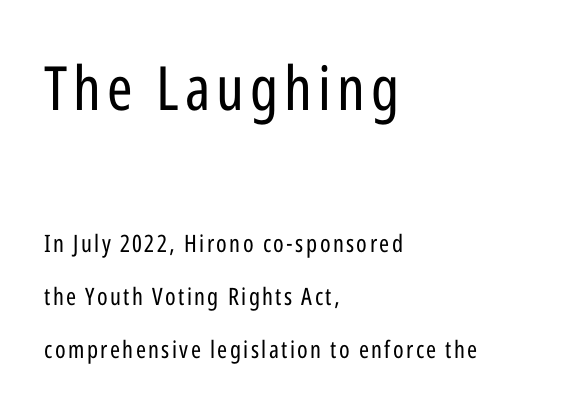
Caption: multi-line text, flush left, ragged right. The words here are not underlined. Unlike italic type, these characters show no tilt at all. The weight tops out at a normal text grade. The rendering uses a large line-height, opening up the rows. Spacing verdict: proportional, widths tailored to each character.
